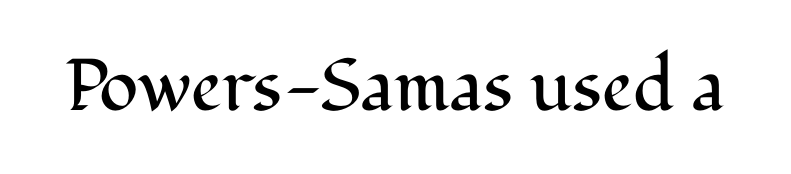
The space directly below the letters is spotless. Characters follow at the spacing the type designer built in. I'd call this a serif setting — the letters wear small feet. Posture: vertical. Bold? No — there's no thickening of the strokes. This sample has the flowing, uneven cadence of proportional lettering.
